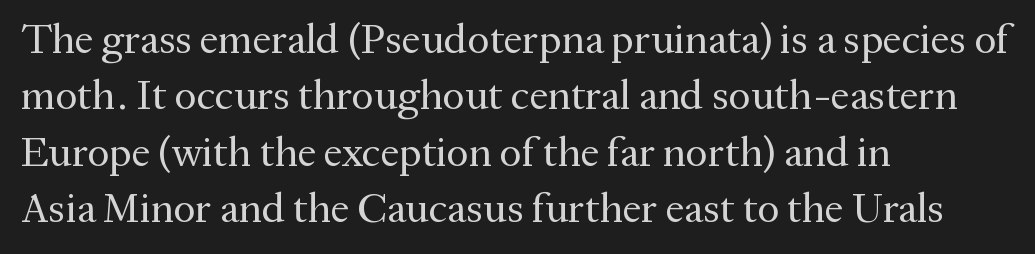
Does the lettering tilt? It doesn't — this is upright. The passage is arranged the way most books set body copy — flush left. Quick note: interline space is typical. A light-to-regular cut is what we see here. Think of a printed novel: that variable character pitch is what you see here. Tracking value appears to be zero — textbook default spacing.
